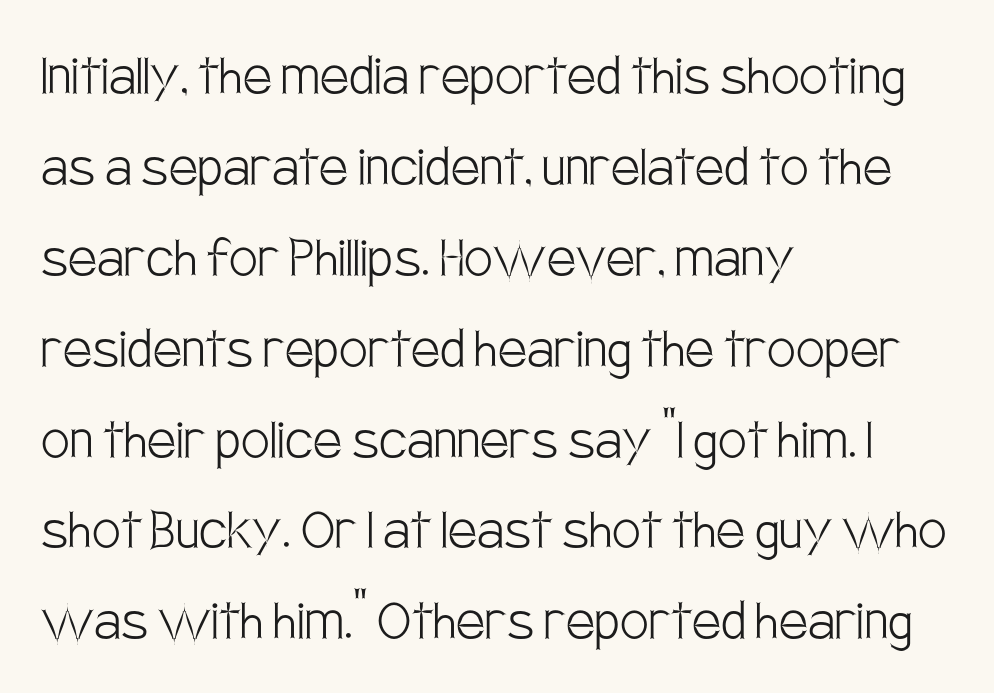
The image shows 64 px light, condensed sans-serif type, upright; set left-aligned, normal line spacing (1.42x), normal letter spacing, not underlined; low stroke contrast and a large x-height.
